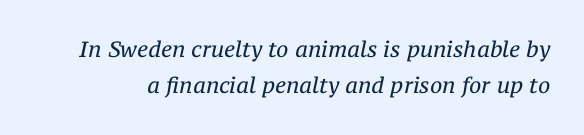
Tall strokes in this sample are angled rather than plumb. Stroke mass is kept to a normal reading level or below. The space between consecutive lines is moderate. The space directly below the letters is spotless. Look at the tracking — it's just the regular setting, nothing added.
